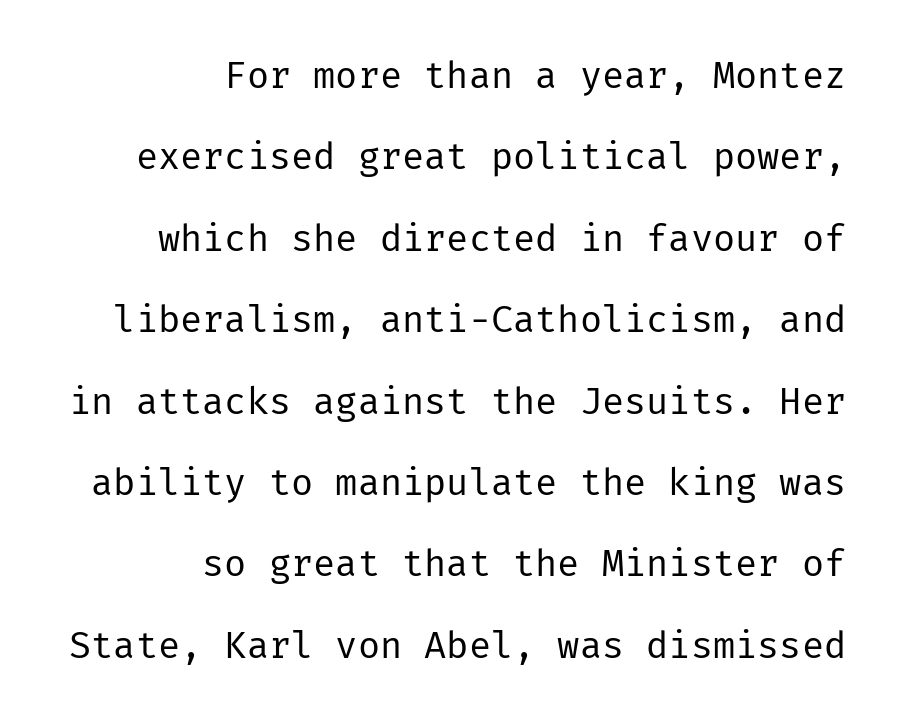
{"serif": "no", "italic": "no", "bold": "no", "weight": "regular", "width": "normal", "stroke_contrast": "low", "x_height": "medium", "underline": "no", "align": "right", "line_spacing": "loose", "line_spacing_ratio": 2.2, "letter_spacing": "normal", "letter_spacing_em": 0.0, "glyph_px": 37}
